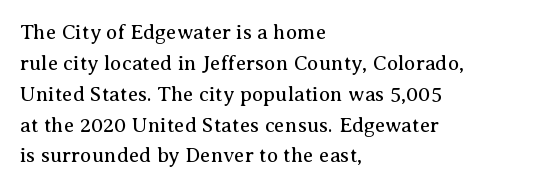
{"italic": "no", "bold": "no", "underline": "no", "align": "left", "line_spacing": "normal", "line_spacing_ratio": 1.47, "letter_spacing": "normal", "letter_spacing_em": 0.0, "glyph_px": 21}
